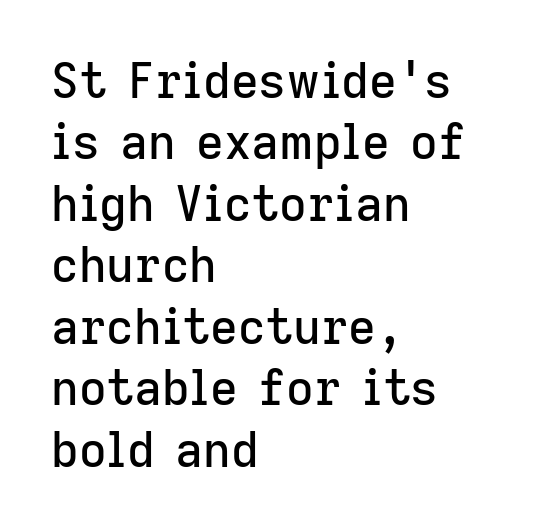
The image shows 48 px sans-serif type, upright; set left-aligned, normal line spacing (1.28x), normal letter spacing, not underlined; low stroke contrast and a medium x-height.
